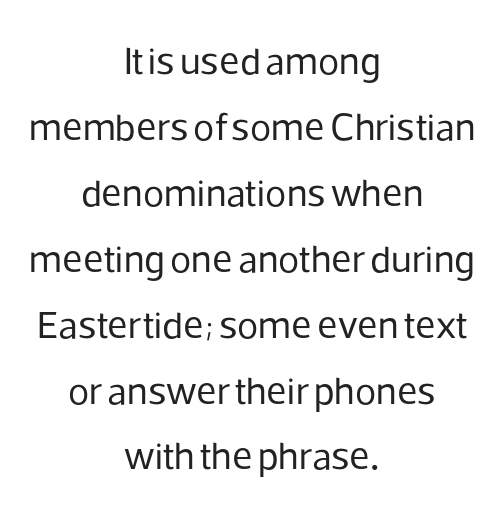
Q: Is the text bold? A: No.
Q: Is the text italic (slanted)? A: No, it is upright.
Q: Is the typeface a serif or a sans-serif typeface? A: Sans-serif.
Q: Is the text underlined? A: No.
Q: How is the paragraph aligned? A: Centered.
Q: Is the spacing between letters normal or unusually wide? A: Normal.
Q: Is the spacing between lines tight, normal or loose? A: Normal.
Q: Width (condensed, normal, or wide)? A: Normal.
Q: Stroke contrast? A: Low.
Q: x-height? A: Medium.
Q: Monospaced? A: No.
